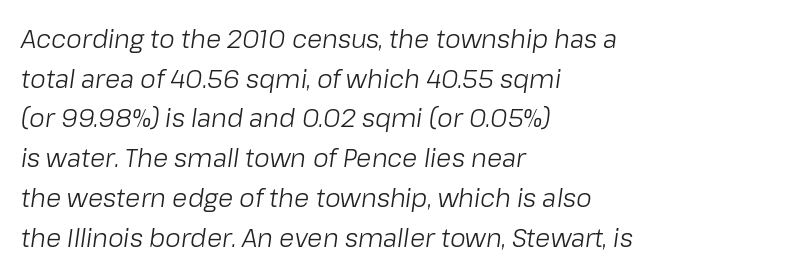
{"italic": "yes", "lean": "right", "slant_degrees": 8, "bold": "no", "underline": "no", "align": "left", "line_spacing": "normal", "line_spacing_ratio": 1.59, "letter_spacing": "normal", "letter_spacing_em": 0.0, "glyph_px": 25}
